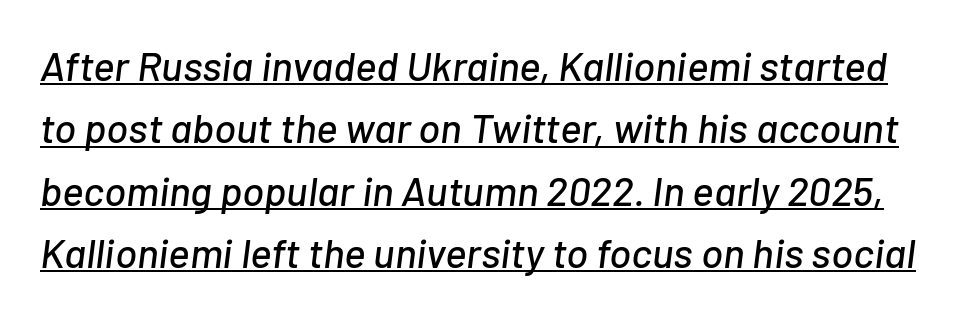
{"italic": "yes", "lean": "right", "slant_degrees": 7, "width": "normal", "stroke_contrast": "low", "x_height": "medium", "monospaced": "no", "underline": "yes", "line_spacing": "normal", "line_spacing_ratio": 1.52, "letter_spacing": "normal", "letter_spacing_em": 0.0, "glyph_px": 41}
